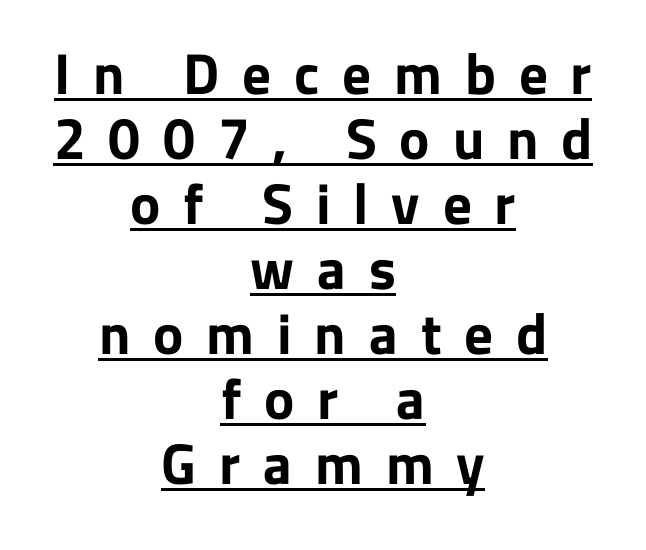
The image shows 57 px bold sans-serif type, upright; set centered, tight line spacing (1.14x), unusually wide letter spacing (+0.4 em), underlined; low stroke contrast and a medium x-height.
